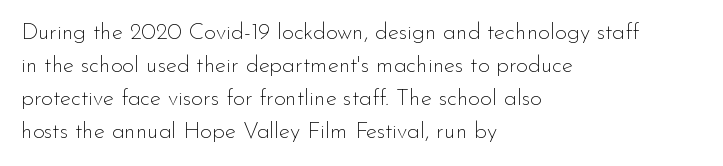
{"italic": "no", "bold": "no", "underline": "no", "align": "left", "line_spacing": "normal", "line_spacing_ratio": 1.44, "letter_spacing": "normal", "letter_spacing_em": 0.0, "glyph_px": 23}
